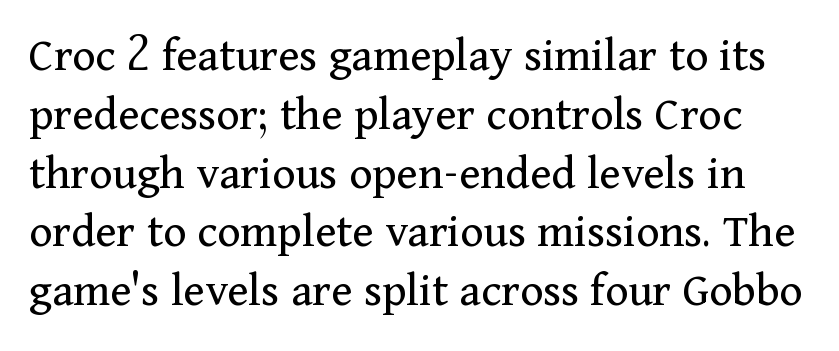
Descender tails drop into unmarked territory. Stems here are at most as thick as an everyday book face. The font's upright variant was chosen for this text. This sample has the flowing, uneven cadence of proportional lettering. Nothing unusual about the tracking: characters are spaced as the font intends. This is serif lettering, the kind often seen in printed books.
